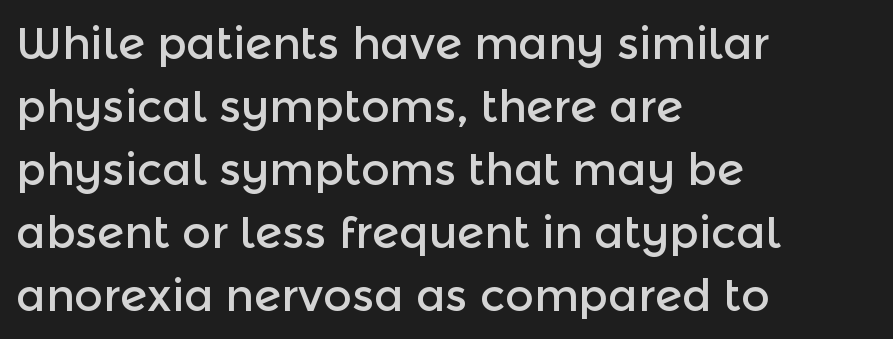
Q: Is the text italic (slanted)? A: No, it is upright.
Q: Is the typeface a serif or a sans-serif typeface? A: Sans-serif.
Q: Is the text underlined? A: No.
Q: How is the paragraph aligned? A: Left-aligned.
Q: Is the spacing between letters normal or unusually wide? A: Normal.
Q: Is the spacing between lines tight, normal or loose? A: Normal.
Q: Width (condensed, normal, or wide)? A: Normal.
Q: x-height? A: Medium.
Q: Monospaced? A: No.
